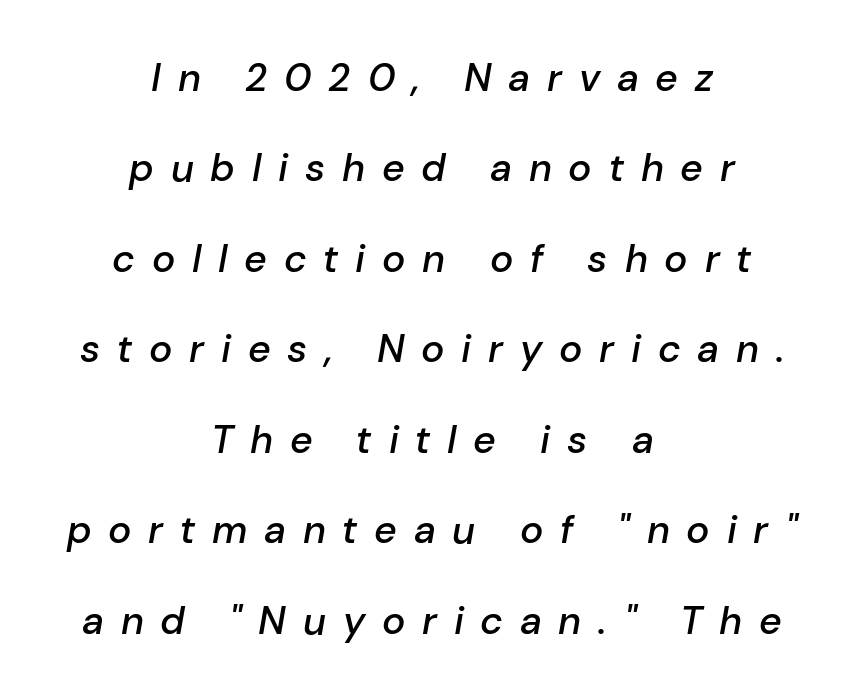
These lines are rendered in a variable-pitch font. The rendering uses a semibold face; strokes are thickened but not to full bold. Quick note: interline space is abundant. The passage shown leans; its letterforms are oblique. Nobody drew a line under any word here. Characters follow at a spacing far wider than the type designer built in.
